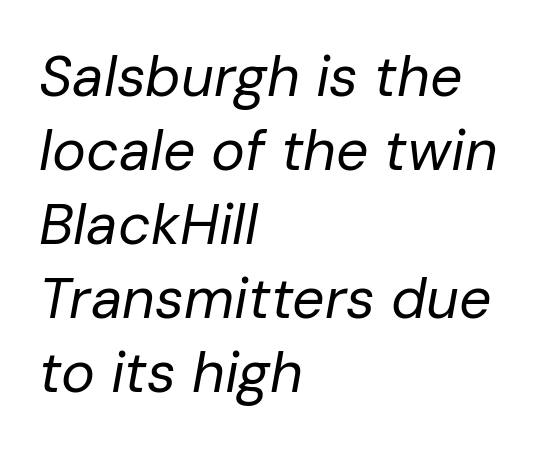
Q: Is the text bold? A: No.
Q: Is the text italic (slanted)? A: Yes, it leans right by about 10 degrees.
Q: Is the text underlined? A: No.
Q: How is the paragraph aligned? A: Left-aligned.
Q: Is the spacing between letters normal or unusually wide? A: Normal.
Q: Is the spacing between lines tight, normal or loose? A: Normal.
Q: Width (condensed, normal, or wide)? A: Normal.
Q: Stroke contrast? A: Low.
Q: x-height? A: Medium.
Q: Monospaced? A: No.
